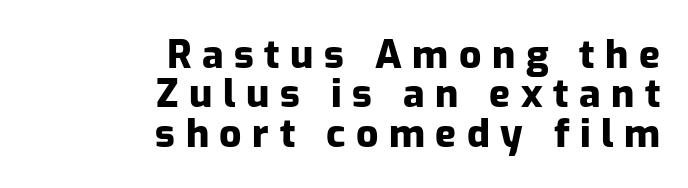
The image shows 39 px heavy sans-serif type, upright; set right-aligned, tight line spacing (1.01x), unusually wide letter spacing (+0.27 em), not underlined; low stroke contrast and a medium x-height.
